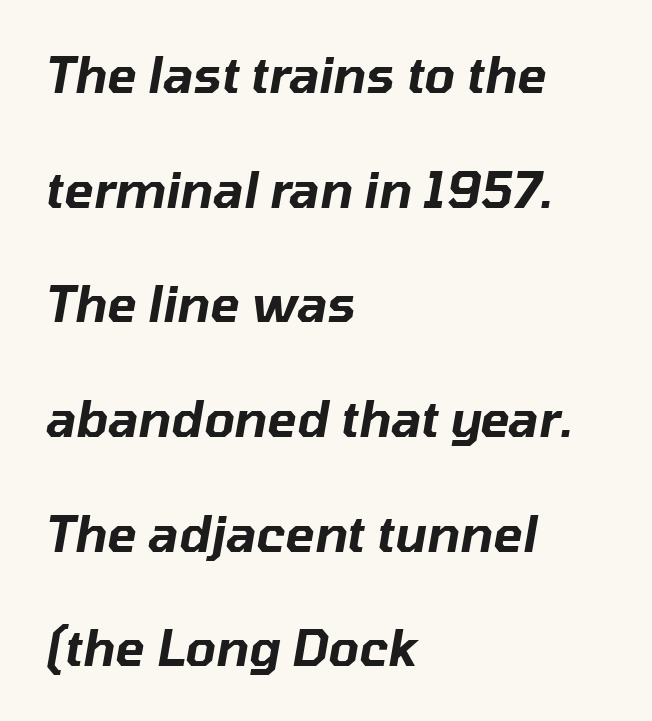
Each letter keeps its own natural width here, so spacing adapts to shape. The lettering tilts uniformly, giving the passage an italic look. A clean baseline with only descenders dipping below it. You could call the tracking neutral — neither tight nor loose. Horizontal bands of white between lines are thick stripes. Leftover space on each line is placed entirely after the last word.
